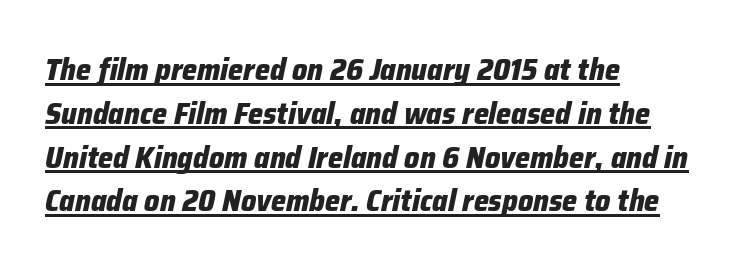
The image shows 30 px heavy type, italic (leaning right); set left-aligned, normal line spacing (1.46x), normal letter spacing, underlined; low stroke contrast and a medium x-height.
